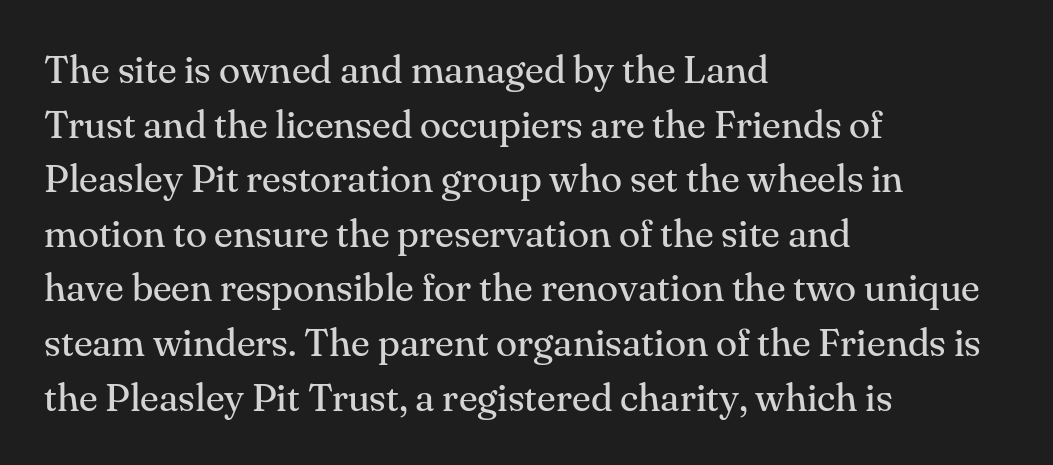
Q: Is the text bold? A: No.
Q: Is the text italic (slanted)? A: No, it is upright.
Q: Is the typeface a serif or a sans-serif typeface? A: Serif.
Q: Is the text underlined? A: No.
Q: How is the paragraph aligned? A: Left-aligned.
Q: Is the spacing between letters normal or unusually wide? A: Normal.
Q: Is the spacing between lines tight, normal or loose? A: Normal.
Q: Width (condensed, normal, or wide)? A: Normal.
Q: Stroke contrast? A: Medium.
Q: x-height? A: Small.
Q: Monospaced? A: No.
